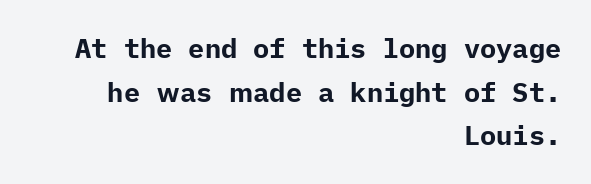
In terms of leading, this rendering sits right in the middle. There is no visible air inserted between adjacent glyphs. This sample uses an upright cut, with every glyph sitting square on the baseline. Horizontal alignment here is rightward, an uncommon choice for prose.
